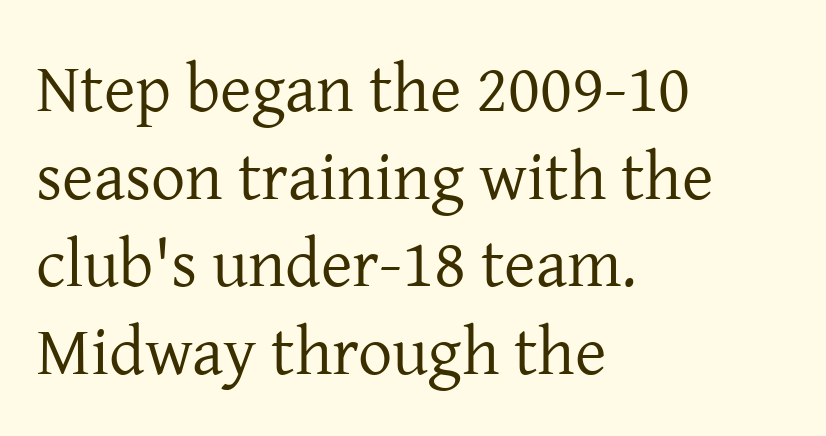
Q: Is the text bold? A: No.
Q: Is the text italic (slanted)? A: No, it is upright.
Q: Is the typeface a serif or a sans-serif typeface? A: Serif.
Q: Is the text underlined? A: No.
Q: How is the paragraph aligned? A: Left-aligned.
Q: Is the spacing between letters normal or unusually wide? A: Normal.
Q: Is the spacing between lines tight, normal or loose? A: Normal.
Q: Width (condensed, normal, or wide)? A: Normal.
Q: Stroke contrast? A: Low.
Q: x-height? A: Medium.
Q: Monospaced? A: No.
